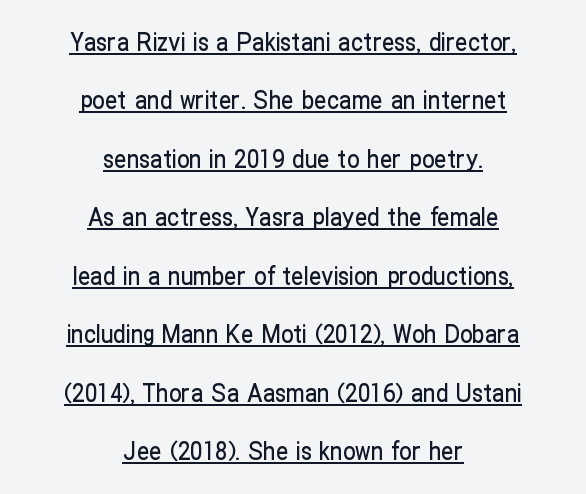
A continuous stroke trails under the words, as in a hyperlink. Is the letter spacing exaggerated? No — it looks like the ordinary default. The specimen reads as upright at a glance. Each new line begins a long way beneath the previous one.
